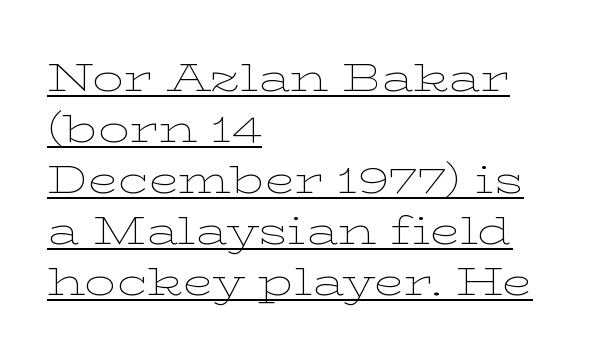
{"serif": "yes", "italic": "no", "bold": "no", "weight": "thin", "width": "wide", "stroke_contrast": "low", "x_height": "medium", "monospaced": "no", "underline": "yes", "align": "left", "line_spacing": "normal", "line_spacing_ratio": 1.31, "letter_spacing": "normal", "letter_spacing_em": 0.0, "glyph_px": 39}
